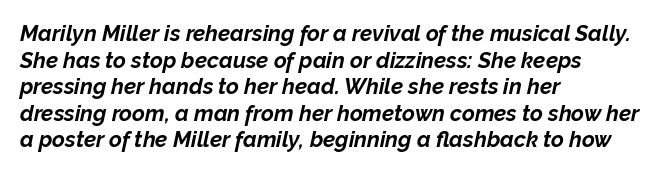
{"italic": "yes", "lean": "right", "slant_degrees": 12, "bold": "yes", "underline": "no", "align": "left", "line_spacing_ratio": 1.21, "letter_spacing": "normal", "letter_spacing_em": 0.0, "glyph_px": 22}
